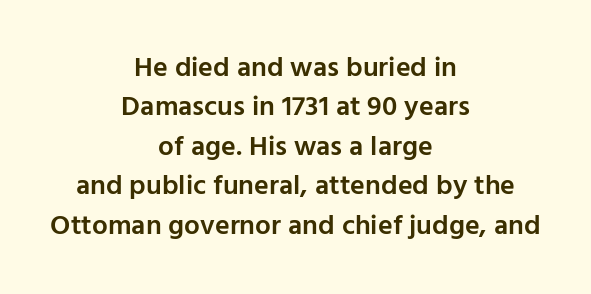
Notice how the passage keeps no hard edge, just a central spine. These lines keep a tight, regular rhythm from letter to letter. Observe the absence of serifs on each vertical stroke in this sample. Posture: straight, roman, zero tilt. What's the leading like? Ordinary, nothing unusual. Students, this is semibold: more ink than regular, less than bold.
